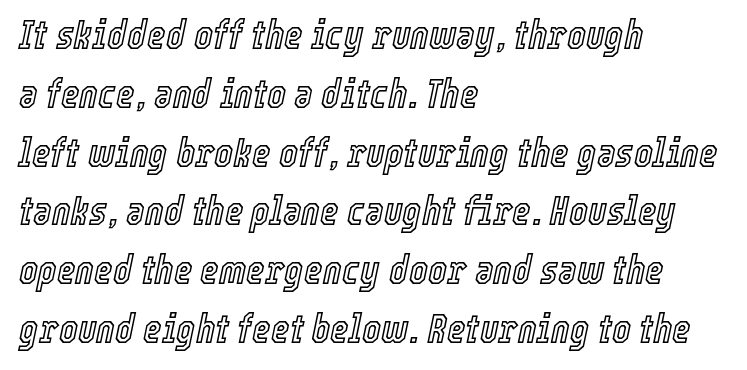
Q: Is the text italic (slanted)? A: Yes, it leans right by about 12 degrees.
Q: Is the text underlined? A: No.
Q: How is the paragraph aligned? A: Left-aligned.
Q: Is the spacing between letters normal or unusually wide? A: Normal.
Q: Is the spacing between lines tight, normal or loose? A: Normal.
Q: Width (condensed, normal, or wide)? A: Condensed.
Q: x-height? A: Medium.
Q: Monospaced? A: No.
